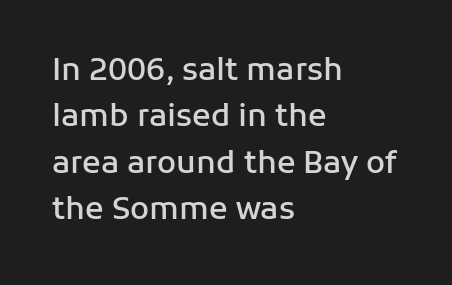
Here the designer chose a conventional face with non-uniform glyph widths. The passage is arranged the way most books set body copy — flush left. Nobody drew a line under any word here. A roman cut, with each character standing at attention.
